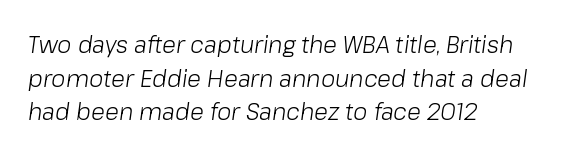
The image shows 23 px text type, italic (leaning right); set left-aligned, normal line spacing (1.46x), normal letter spacing, not underlined.
